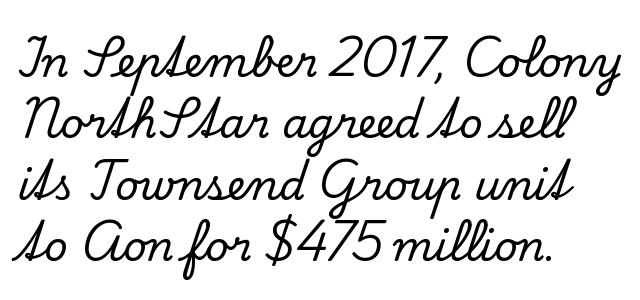
Each word holds together tightly as a unit, with standard inter-letter gaps. Typographically, this falls in the serif category. Regarding leading, the lines here are spaced in the standard way. This sample has the flowing, uneven cadence of proportional lettering.
